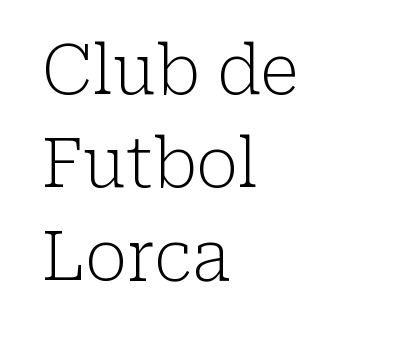
{"serif": "yes", "italic": "no", "bold": "no", "weight": "light", "width": "normal", "stroke_contrast": "low", "x_height": "medium", "monospaced": "no", "underline": "no", "align": "left", "line_spacing": "normal", "line_spacing_ratio": 1.35, "letter_spacing": "normal", "letter_spacing_em": 0.0, "glyph_px": 69}
